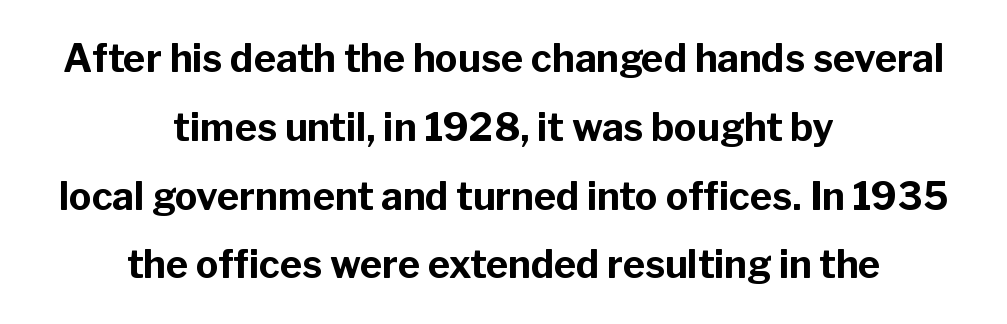
Characters follow at the spacing the type designer built in. The compositor balanced each line on the midline. Observe the absence of serifs on each vertical stroke in this sample. The words here are not underlined.
